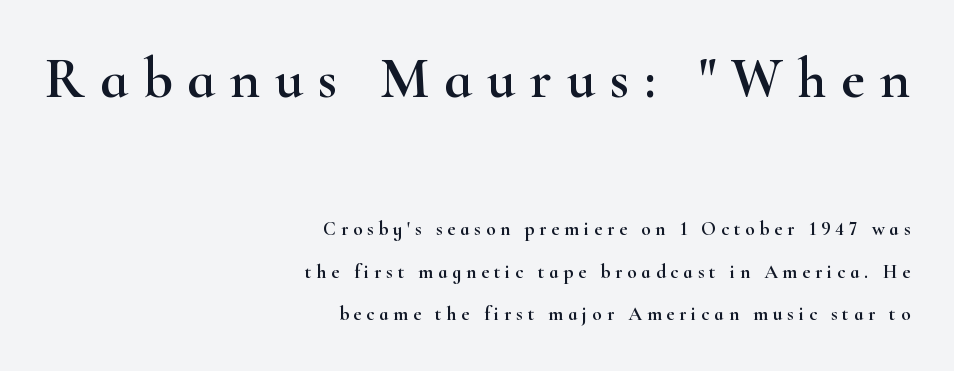
The image shows 57 px wide serif type, upright; set right-aligned, loose line spacing (2.24x), unusually wide letter spacing (+0.26 em), not underlined; the first (top) block is 3.0x larger; high stroke contrast and a small x-height.
